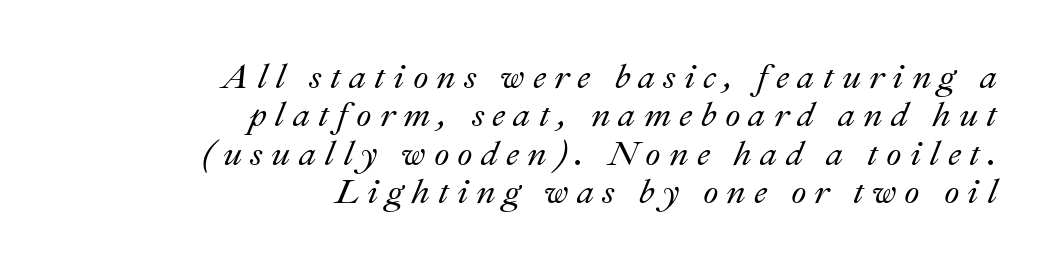
{"italic": "yes", "lean": "right", "slant_degrees": 22, "width": "normal", "stroke_contrast": "medium", "x_height": "small", "monospaced": "no", "underline": "no", "align": "right", "line_spacing": "tight", "line_spacing_ratio": 1.1, "letter_spacing": "wide", "letter_spacing_em": 0.23, "glyph_px": 35}
